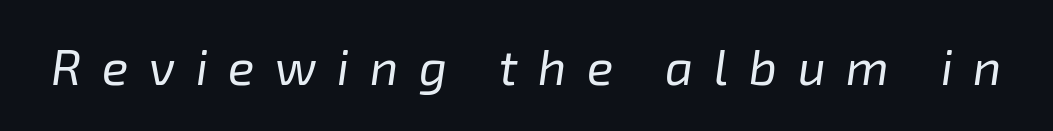
Varying glyph widths throughout — classic text-font behaviour. Letters have the restrained weight of plain body copy at most. A typesetter would call this heavily tracked-out type. Observe the lean: these are italic letterforms. Just letters on the line, the space beneath them empty.
